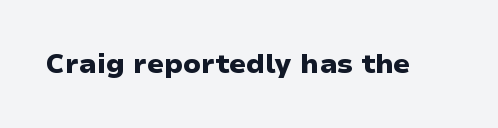
The image shows 27 px bold type, upright; set normal letter spacing, not underlined.
